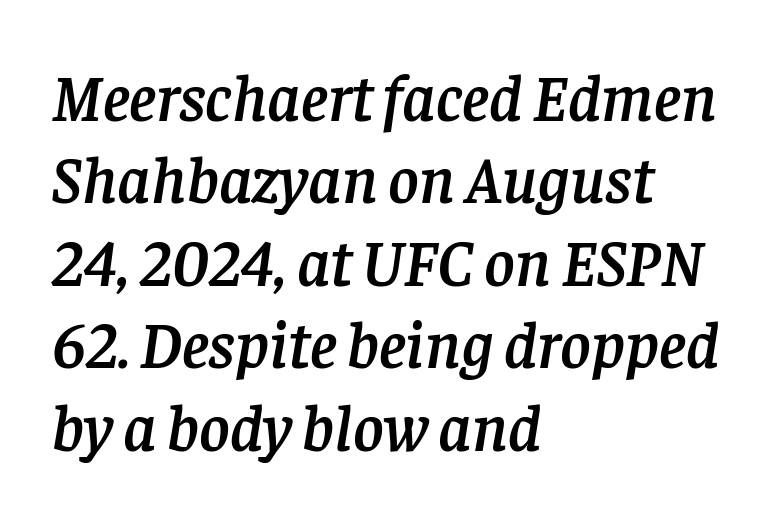
The paragraph shown leans on its left margin. Letter spacing: default. Note the varied advance widths — an 'i' is clearly narrower than an 'm'. This sample keeps an unexceptional amount of space between lines. Look at the bottom of the vertical strokes: they flare into serifs here. This is oblique type, the kind used for emphasis or titles.
